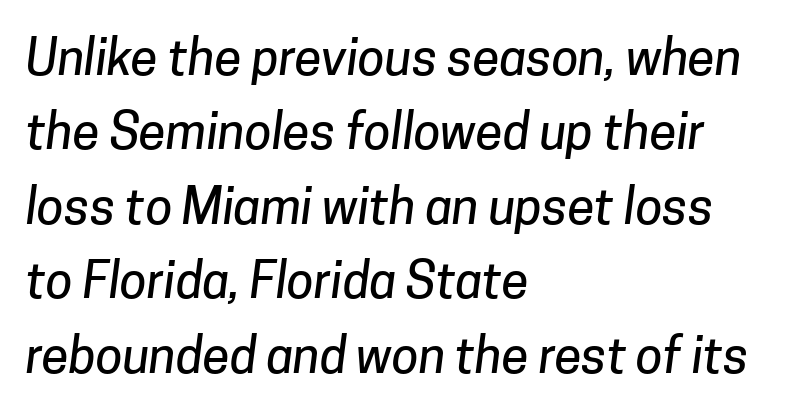
A clean baseline with only descenders dipping below it. Each letter's strokes conclude bluntly, with no projecting serifs. This sample has the flowing, uneven cadence of proportional lettering. Between one letter and the next there's only the usual sliver of space. One glance says typical: line gaps are just what's usual.
